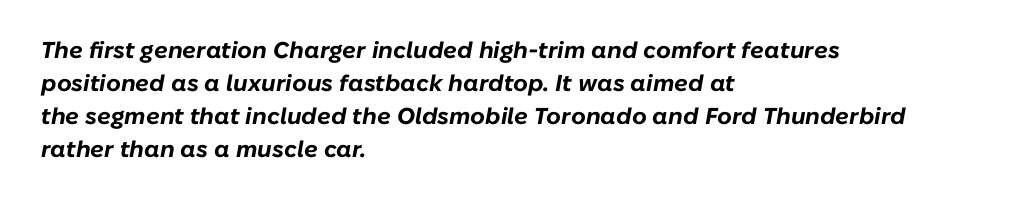
The image shows 23 px bold type, italic (leaning right); set left-aligned, normal line spacing (1.43x), normal letter spacing, not underlined.
